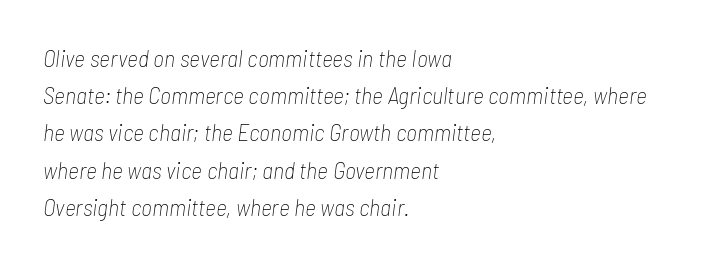
Nobody touched the tracking dial on this one. Tall strokes in this sample are angled rather than plumb. The space directly below the letters is spotless. Vertical stems look standard width or narrower in stroke. The line-height multiplier appears to be the usual default.
